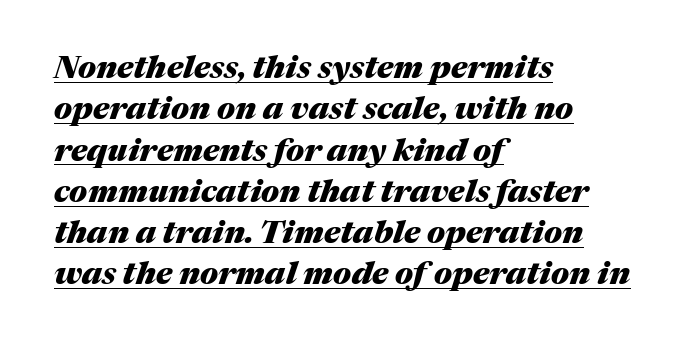
The image shows 32 px heavy type, italic (leaning right); set left-aligned, normal line spacing (1.29x), normal letter spacing, underlined; medium stroke contrast and a medium x-height.
